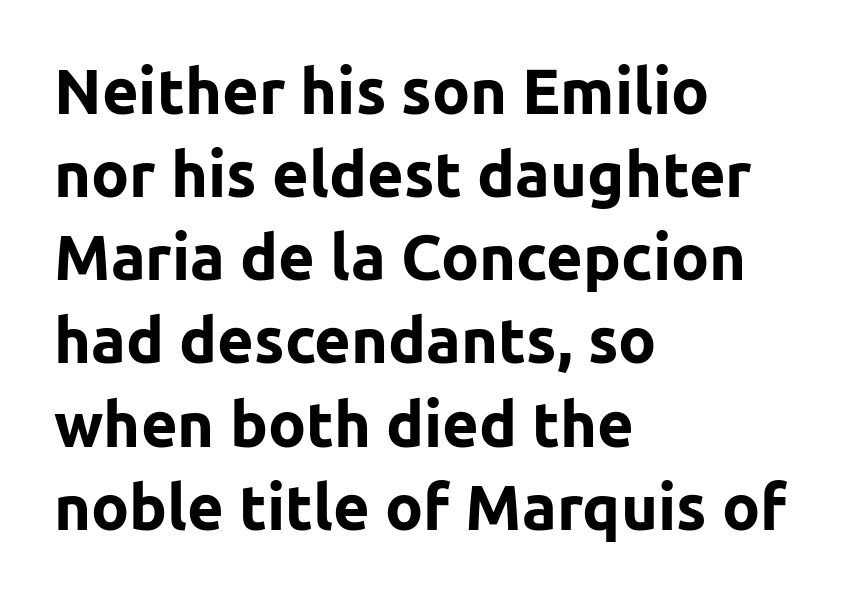
{"serif": "no", "italic": "no", "bold": "yes", "weight": "bold", "width": "normal", "stroke_contrast": "low", "x_height": "medium", "monospaced": "no", "underline": "no", "align": "left", "line_spacing": "normal", "line_spacing_ratio": 1.32, "letter_spacing": "normal", "letter_spacing_em": 0.0, "glyph_px": 63}
